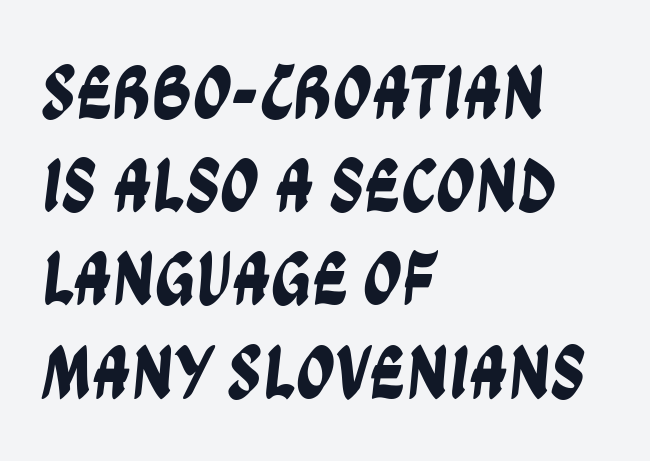
Tracking here is standard; glyphs follow each other at the usual distance. The specimen omits any rule beneath the text block's lines. These lines are rendered in a variable-pitch font. Casual observation: everything's shoved over to the left. Unlike a traditional serif, this face leaves its strokes unadorned.
